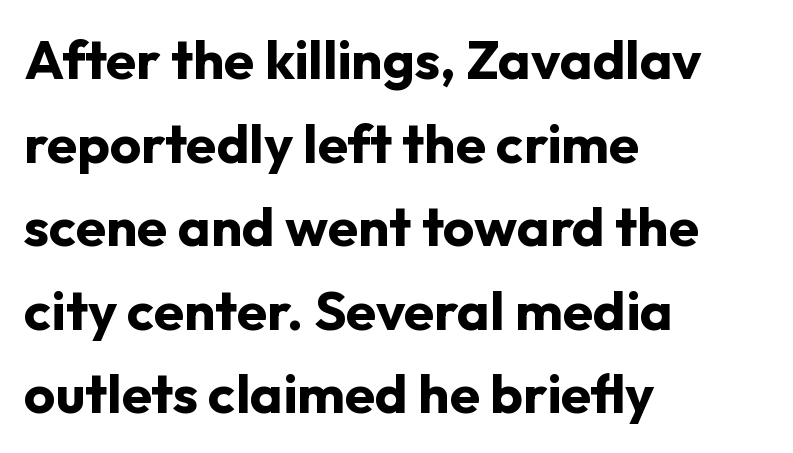
{"serif": "no", "italic": "no", "bold": "yes", "weight": "bold", "width": "normal", "stroke_contrast": "low", "x_height": "medium", "monospaced": "no", "underline": "no", "align": "left", "line_spacing": "normal", "line_spacing_ratio": 1.52, "letter_spacing": "normal", "letter_spacing_em": 0.0, "glyph_px": 55}
